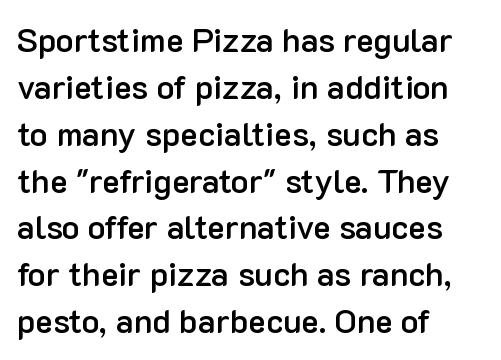
{"serif": "no", "italic": "no", "bold": "semi", "weight": "semibold", "width": "normal", "stroke_contrast": "low", "x_height": "medium", "monospaced": "no", "underline": "no", "align": "left", "line_spacing": "normal", "line_spacing_ratio": 1.42, "letter_spacing": "normal", "letter_spacing_em": 0.0, "glyph_px": 33}
